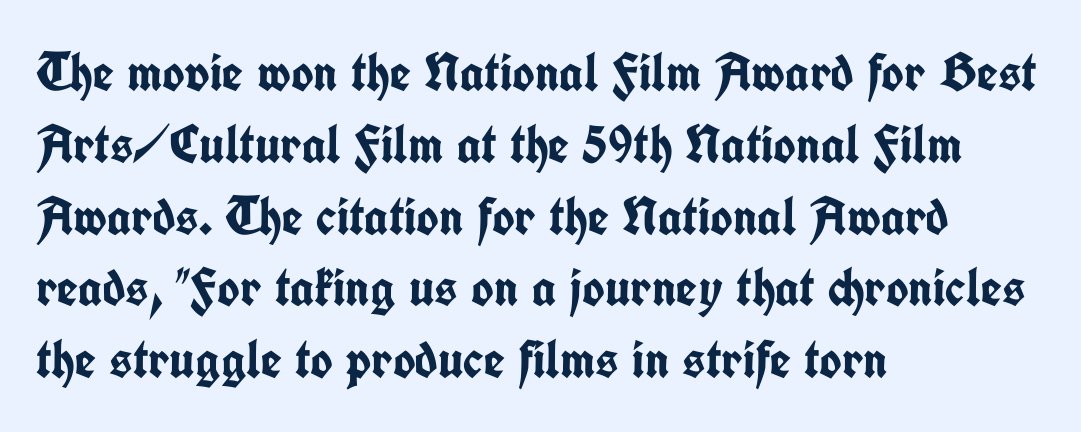
Q: Is the text bold? A: Yes.
Q: Is the text italic (slanted)? A: No, it is upright.
Q: Is the typeface a serif or a sans-serif typeface? A: Sans-serif.
Q: Is the text underlined? A: No.
Q: How is the paragraph aligned? A: Left-aligned.
Q: Is the spacing between letters normal or unusually wide? A: Normal.
Q: Is the spacing between lines tight, normal or loose? A: Normal.
Q: Width (condensed, normal, or wide)? A: Condensed.
Q: Stroke contrast? A: Low.
Q: x-height? A: Medium.
Q: Monospaced? A: No.
